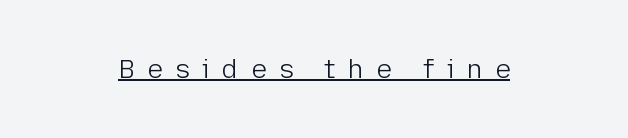
The face used here is rendered with a markedly widened letterfit. Weight class: somewhere from thin through regular. Quick note: not italic, upright. A rule runs beneath these lines of type.
